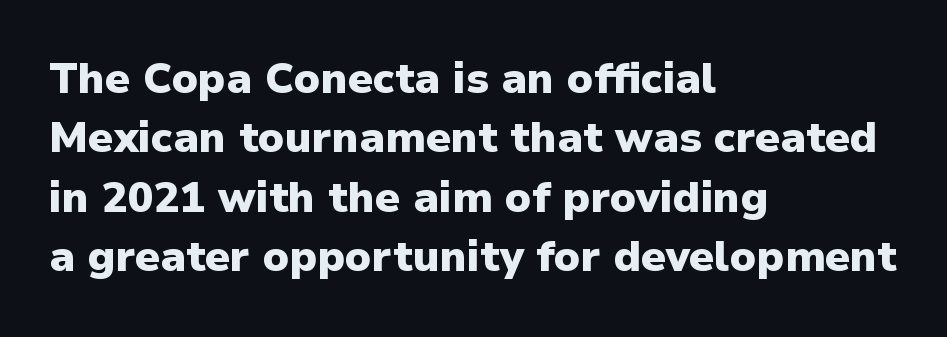
Pretty heavy lettering here — definitely bold. Any mark beneath the type? The region is blank. Nope, no serifs anywhere on these letters. Looks like regular typesetting: each glyph gets only the width it needs. What stands out about the letter spacing? Nothing — it is the standard amount.
